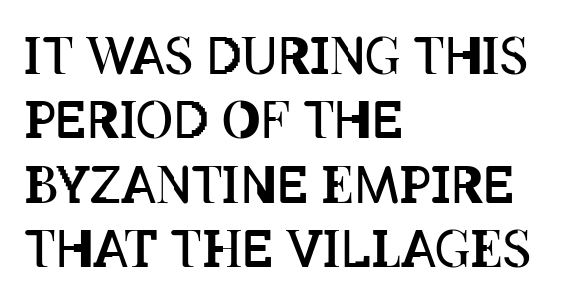
{"italic": "no", "bold": "no", "weight": "regular", "width": "condensed", "stroke_contrast": "low", "x_height": "large", "monospaced": "no", "underline": "no", "align": "left", "line_spacing": "normal", "line_spacing_ratio": 1.26, "letter_spacing": "normal", "letter_spacing_em": 0.0, "glyph_px": 51}
